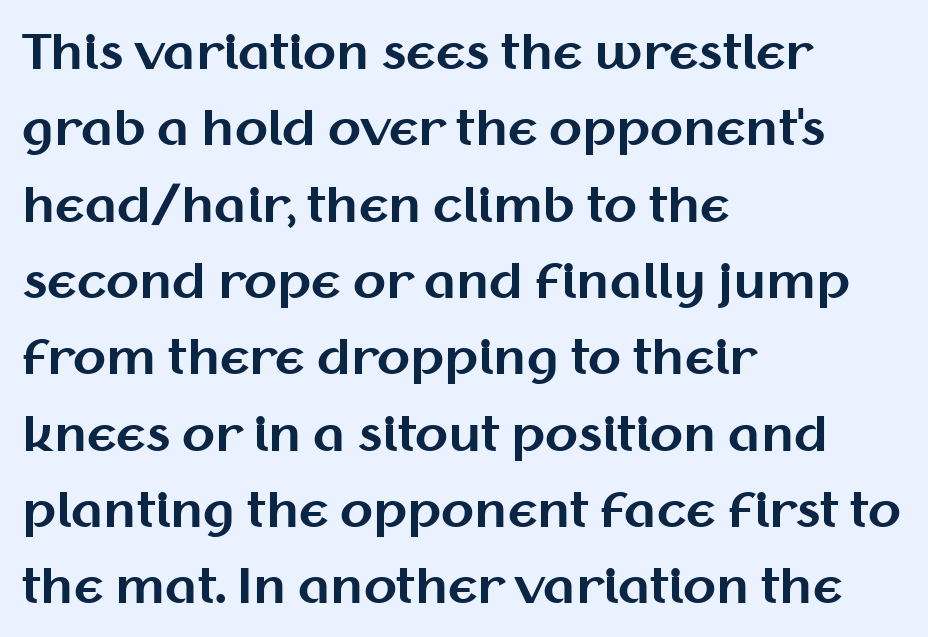
The image shows 48 px bold sans-serif type, upright; set left-aligned, normal line spacing (1.59x), normal letter spacing, not underlined; medium stroke contrast and a medium x-height.
